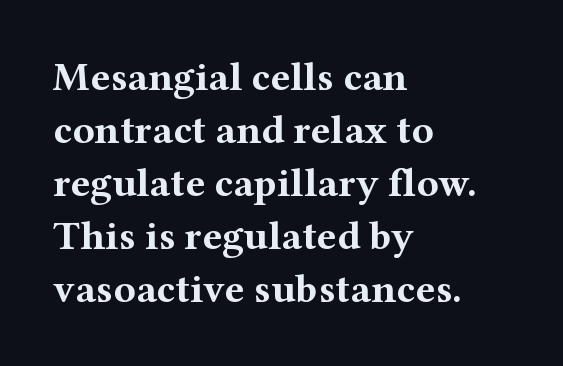
{"serif": "yes", "italic": "no", "bold": "yes", "weight": "bold", "width": "wide", "stroke_contrast": "medium", "x_height": "medium", "monospaced": "no", "underline": "no", "align": "left", "line_spacing": "normal", "line_spacing_ratio": 1.29, "letter_spacing": "normal", "letter_spacing_em": 0.0, "glyph_px": 41}
